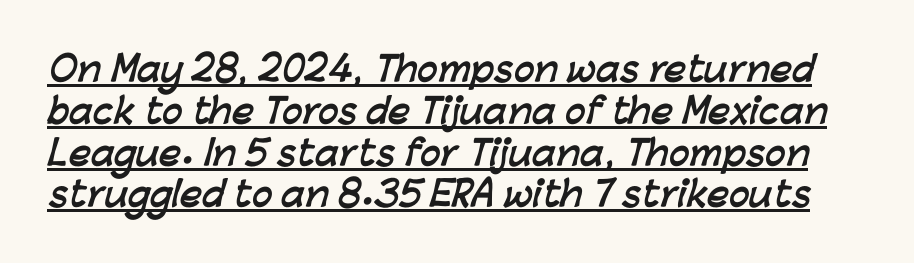
{"serif": "no", "bold": "yes", "weight": "semibold", "width": "normal", "stroke_contrast": "low", "x_height": "medium", "monospaced": "no", "underline": "yes", "line_spacing_ratio": 1.23, "letter_spacing": "normal", "letter_spacing_em": 0.0, "glyph_px": 34}
